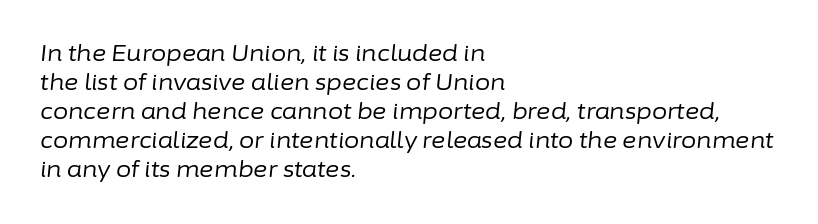
Q: Is the text bold? A: No.
Q: Is the text italic (slanted)? A: Yes, it leans right by about 6 degrees.
Q: Is the text underlined? A: No.
Q: How is the paragraph aligned? A: Left-aligned.
Q: Is the spacing between letters normal or unusually wide? A: Normal.
Q: Is the spacing between lines tight, normal or loose? A: Normal.
